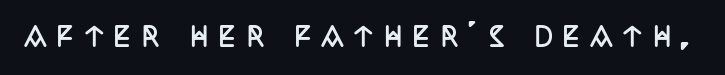
{"italic": "no", "bold": "yes", "underline": "no", "letter_spacing": "wide", "letter_spacing_em": 0.44, "glyph_px": 25}
